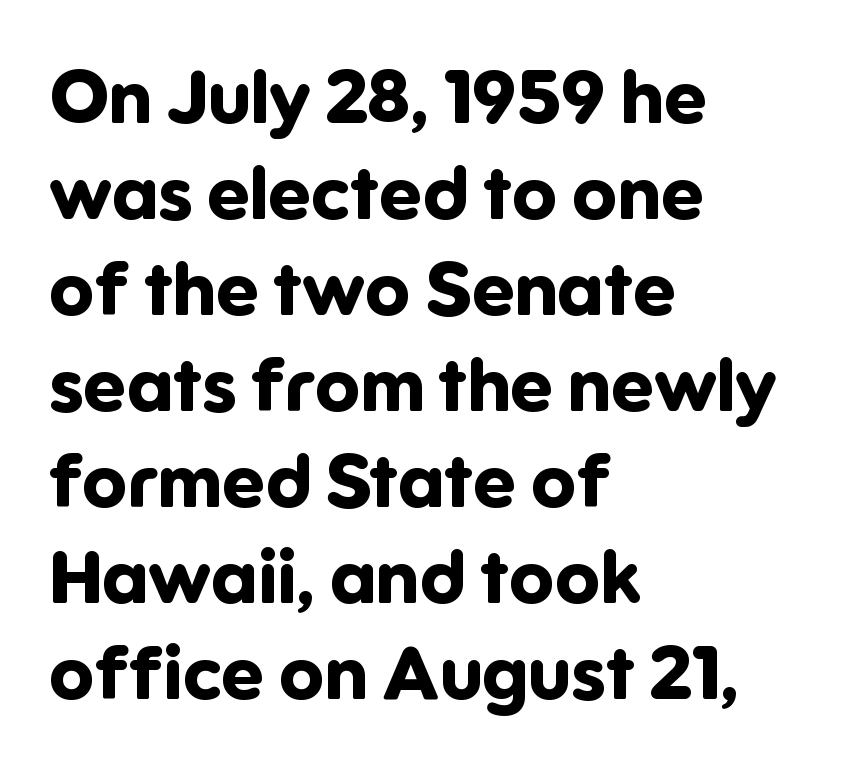
The image shows 75 px bold sans-serif type, upright; set left-aligned, normal line spacing (1.28x), normal letter spacing, not underlined; low stroke contrast and a medium x-height.
